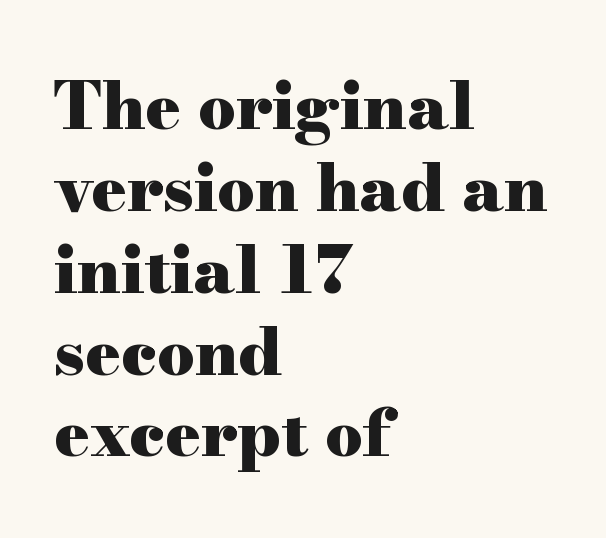
The image shows 66 px heavy, wide serif type, upright; set left-aligned, line spacing 1.24x, normal letter spacing, not underlined; high stroke contrast and a small x-height.
